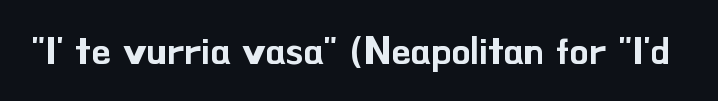
Q: Is the text italic (slanted)? A: No, it is upright.
Q: Is the typeface a serif or a sans-serif typeface? A: Sans-serif.
Q: Is the text underlined? A: No.
Q: Is the spacing between letters normal or unusually wide? A: Normal.
Q: Width (condensed, normal, or wide)? A: Normal.
Q: Stroke contrast? A: Low.
Q: x-height? A: Small.
Q: Monospaced? A: No.
